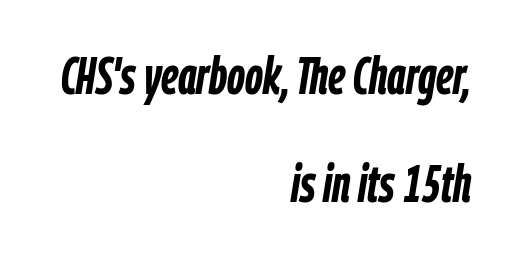
{"italic": "yes", "lean": "right", "slant_degrees": 9, "bold": "yes", "weight": "semibold", "width": "condensed", "stroke_contrast": "low", "x_height": "medium", "monospaced": "no", "underline": "no", "align": "right", "line_spacing": "loose", "line_spacing_ratio": 2.08, "letter_spacing": "normal", "letter_spacing_em": 0.0, "glyph_px": 52}
